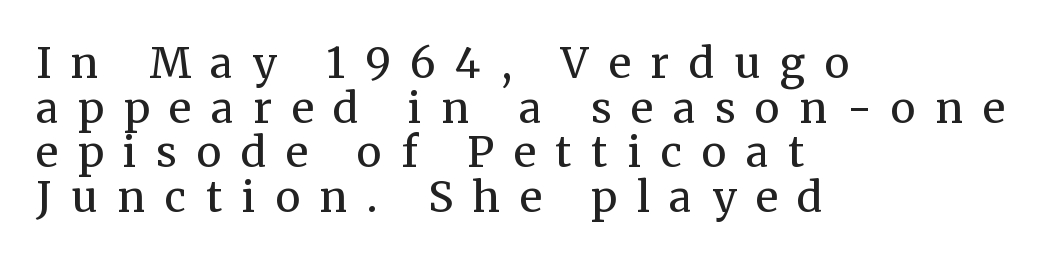
Q: Is the text bold? A: No.
Q: Is the text italic (slanted)? A: No, it is upright.
Q: Is the typeface a serif or a sans-serif typeface? A: Serif.
Q: Is the text underlined? A: No.
Q: How is the paragraph aligned? A: Left-aligned.
Q: Is the spacing between letters normal or unusually wide? A: Unusually wide.
Q: Is the spacing between lines tight, normal or loose? A: Tight.
Q: Width (condensed, normal, or wide)? A: Normal.
Q: Stroke contrast? A: Medium.
Q: x-height? A: Medium.
Q: Monospaced? A: No.
